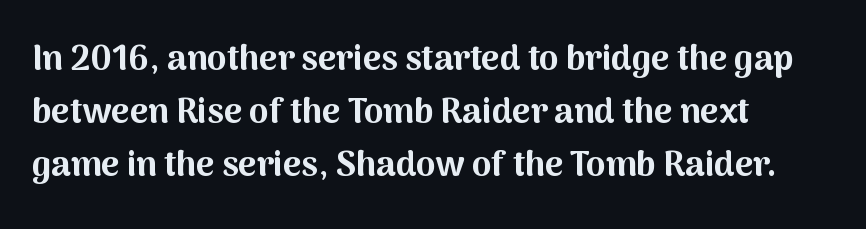
One glance says typical: line gaps are just what's usual. Descender tails drop into unmarked territory. Letterform terminals end flat and unadorned throughout the passage. Italic: no, the glyphs are upright roman. A dark, heavy texture on the line: the type is bold.
